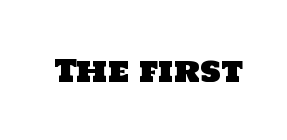
The image shows 31 px sans-serif type; set normal letter spacing, not underlined; low stroke contrast and a large x-height.
